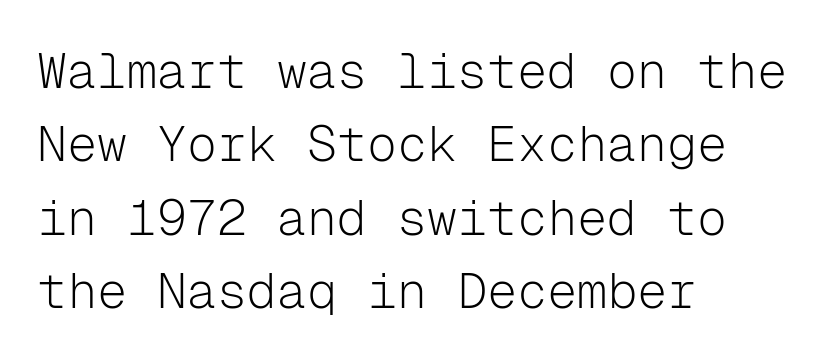
The image shows 50 px light sans-serif type, upright, monospaced; set left-aligned, normal line spacing (1.47x), normal letter spacing, not underlined; low stroke contrast and a medium x-height.
